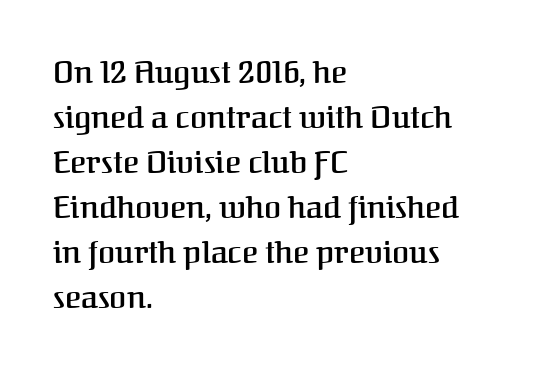
Q: Is the text bold? A: Semi-bold.
Q: Is the text italic (slanted)? A: No, it is upright.
Q: Is the typeface a serif or a sans-serif typeface? A: Serif.
Q: Is the text underlined? A: No.
Q: How is the paragraph aligned? A: Left-aligned.
Q: Is the spacing between letters normal or unusually wide? A: Normal.
Q: Is the spacing between lines tight, normal or loose? A: Normal.
Q: Width (condensed, normal, or wide)? A: Normal.
Q: Stroke contrast? A: Medium.
Q: x-height? A: Medium.
Q: Monospaced? A: No.
